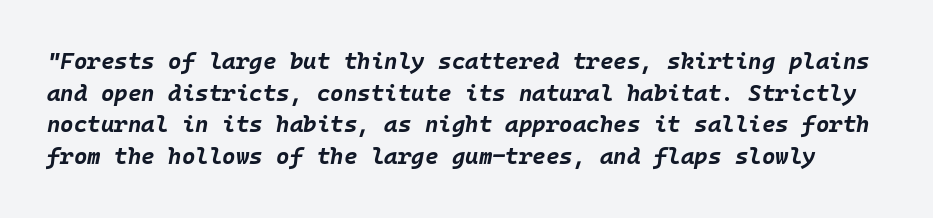
The image shows 23 px bold type, italic (leaning right); set normal line spacing (1.38x), normal letter spacing, not underlined.
